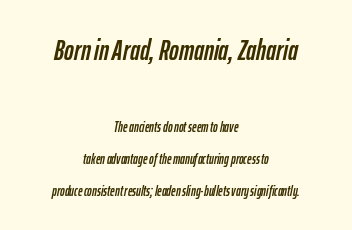
{"italic": "yes", "lean": "right", "slant_degrees": 12, "width": "condensed", "stroke_contrast": "low", "x_height": "medium", "monospaced": "no", "underline": "no", "align": "center", "line_spacing": "loose", "line_spacing_ratio": 2.27, "letter_spacing": "normal", "letter_spacing_em": 0.0, "larger_block": "first", "size_ratio": 2.07, "glyph_px": 29}
